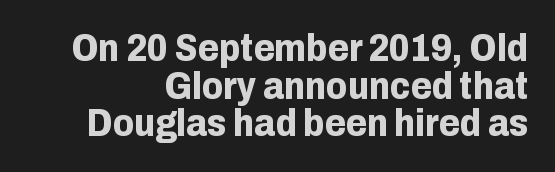
The image shows 38 px bold sans-serif type, upright; set right-aligned, tight line spacing (0.99x), normal letter spacing, not underlined; low stroke contrast and a medium x-height.
